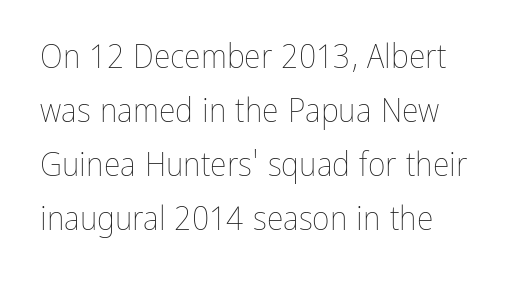
{"italic": "no", "bold": "no", "weight": "thin", "width": "condensed", "stroke_contrast": "low", "x_height": "medium", "monospaced": "no", "underline": "no", "line_spacing": "normal", "line_spacing_ratio": 1.59, "letter_spacing": "normal", "letter_spacing_em": 0.0, "glyph_px": 34}
